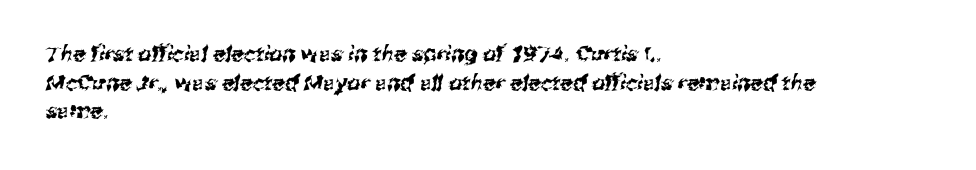
Q: Is the text underlined? A: No.
Q: How is the paragraph aligned? A: Left-aligned.
Q: Is the spacing between letters normal or unusually wide? A: Normal.
Q: Is the spacing between lines tight, normal or loose? A: Normal.
